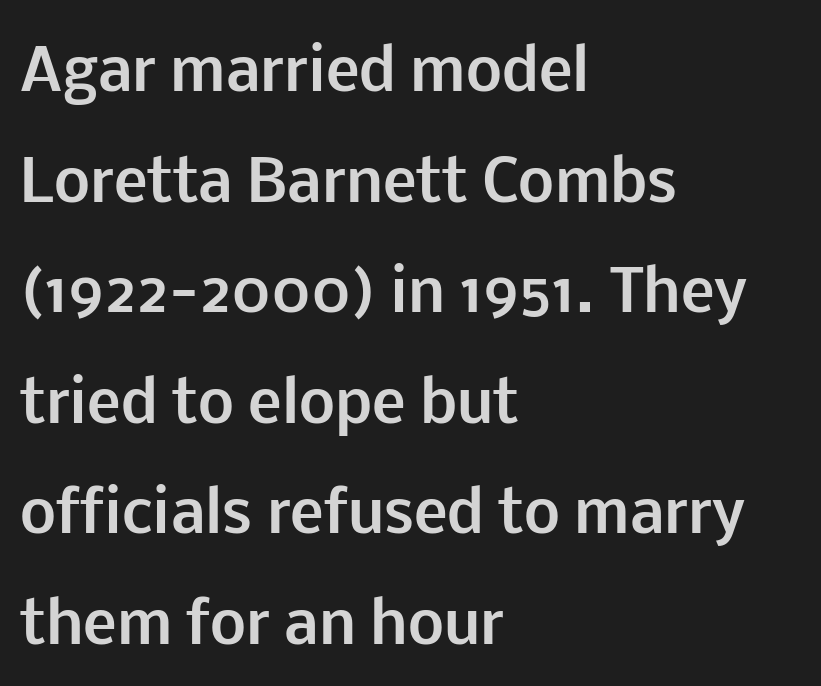
Q: Is the text bold? A: Yes.
Q: Is the text italic (slanted)? A: No, it is upright.
Q: Is the typeface a serif or a sans-serif typeface? A: Sans-serif.
Q: Is the text underlined? A: No.
Q: How is the paragraph aligned? A: Left-aligned.
Q: Is the spacing between letters normal or unusually wide? A: Normal.
Q: Is the spacing between lines tight, normal or loose? A: Loose.
Q: Width (condensed, normal, or wide)? A: Normal.
Q: Stroke contrast? A: Low.
Q: x-height? A: Medium.
Q: Monospaced? A: No.
